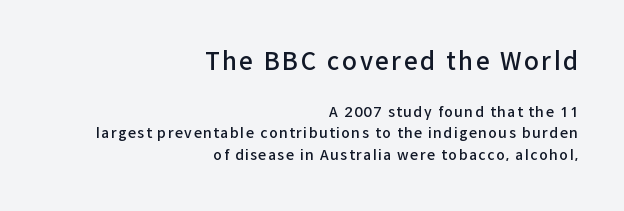
The image shows 24 px text type, upright; set right-aligned, normal line spacing (1.56x), not underlined; the first (top) block is 1.71x larger.
